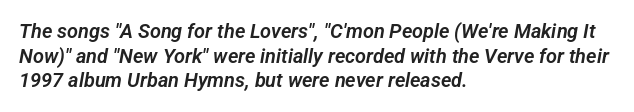
Q: Is the text underlined? A: No.
Q: How is the paragraph aligned? A: Left-aligned.
Q: Is the spacing between letters normal or unusually wide? A: Normal.
